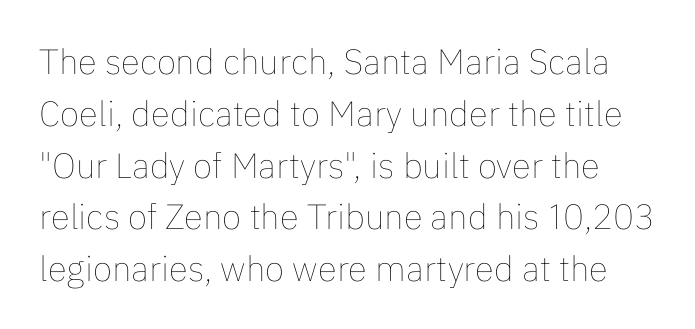
{"italic": "no", "bold": "no", "weight": "thin", "width": "normal", "stroke_contrast": "low", "x_height": "medium", "monospaced": "no", "underline": "no", "line_spacing": "normal", "line_spacing_ratio": 1.48, "letter_spacing": "normal", "letter_spacing_em": 0.0, "glyph_px": 35}
